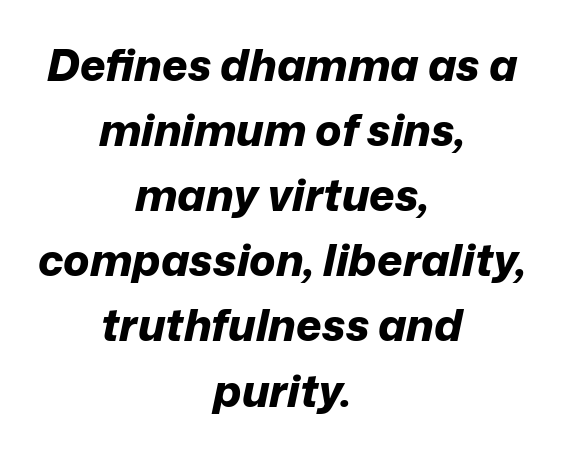
The letters advance in unequal steps, a hallmark of proportional type. Glance below the letters and you will spot only blank space. Quick note: interline space is typical. Style check: oblique.
